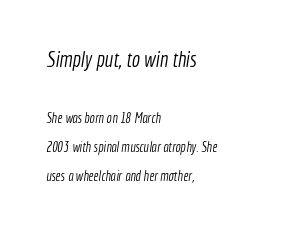
The image shows 22 px text type; set left-aligned, loose line spacing (2.06x), normal letter spacing, not underlined; the first (top) block is 1.57x larger.
